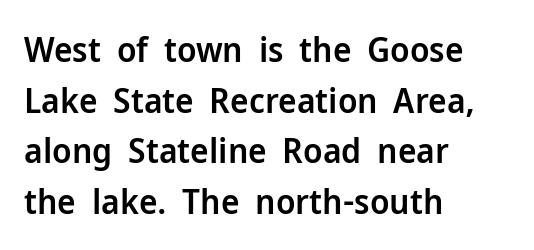
The glyphs in this specimen are sans serif. Ordinary non-slanted type is in use. Clear beneath every line of the passage. This sample has the flowing, uneven cadence of proportional lettering. The horizontal fit of the characters is conventional and even.
